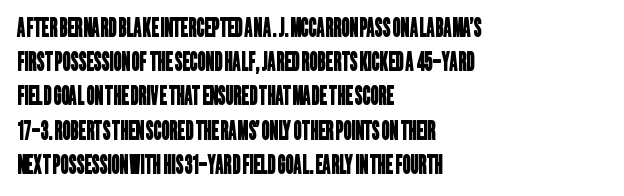
{"underline": "no", "align": "left", "line_spacing": "normal", "line_spacing_ratio": 1.37, "letter_spacing": "normal", "letter_spacing_em": 0.0, "glyph_px": 25}
